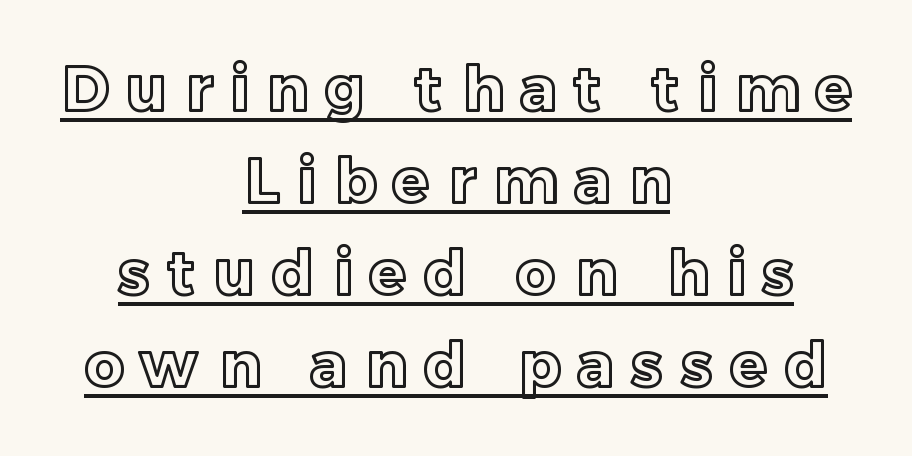
The image shows 61 px text type, upright; set centered, normal line spacing (1.51x), unusually wide letter spacing (+0.3 em), underlined; a medium x-height.
